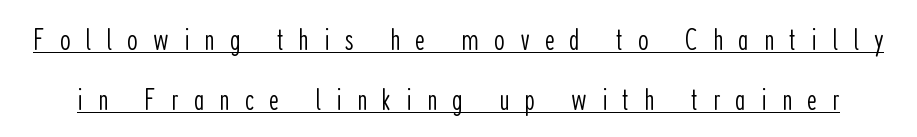
{"serif": "no", "italic": "no", "bold": "no", "weight": "light", "width": "condensed", "stroke_contrast": "low", "x_height": "medium", "monospaced": "no", "underline": "yes", "line_spacing": "loose", "line_spacing_ratio": 1.92, "letter_spacing": "wide", "letter_spacing_em": 0.48, "glyph_px": 31}
